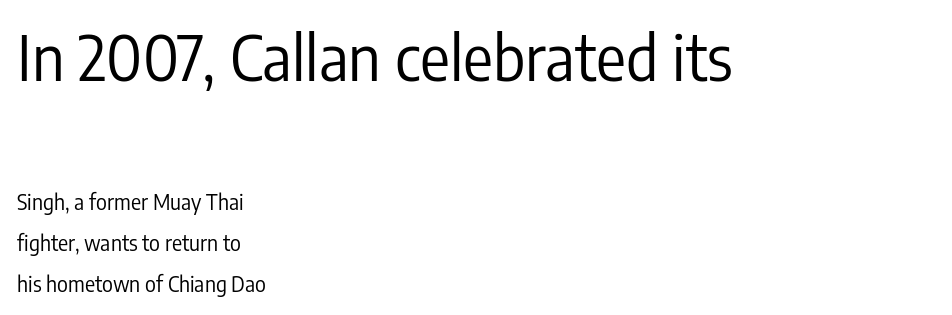
Q: Is the text bold? A: No.
Q: Is the text italic (slanted)? A: No, it is upright.
Q: Is the typeface a serif or a sans-serif typeface? A: Sans-serif.
Q: Is the text underlined? A: No.
Q: How is the paragraph aligned? A: Left-aligned.
Q: Is the spacing between letters normal or unusually wide? A: Normal.
Q: Is the spacing between lines tight, normal or loose? A: Loose.
Q: Which block of text is set in a larger size, the first (top) or the second (bottom)? A: The first (top) one.
Q: Width (condensed, normal, or wide)? A: Condensed.
Q: Stroke contrast? A: Low.
Q: x-height? A: Medium.
Q: Monospaced? A: No.
